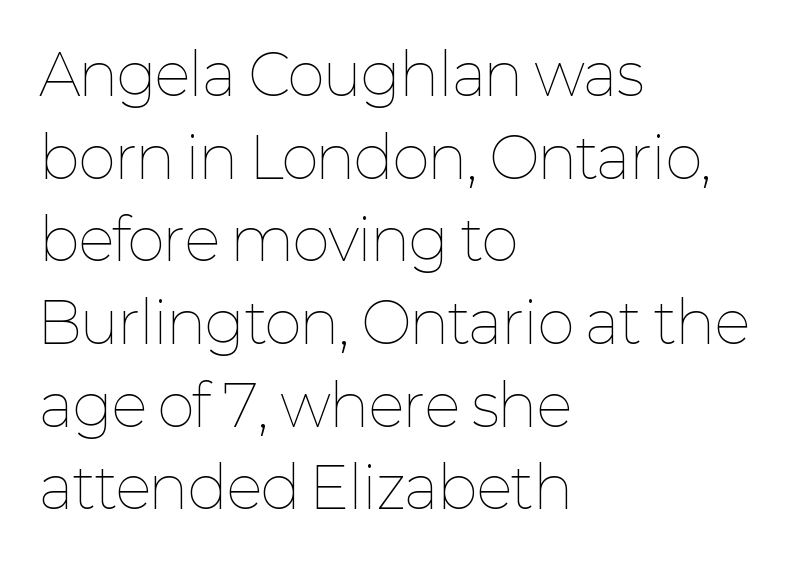
The image shows 57 px thin type, upright; set left-aligned, normal line spacing (1.45x), normal letter spacing, not underlined; low stroke contrast and a medium x-height.
